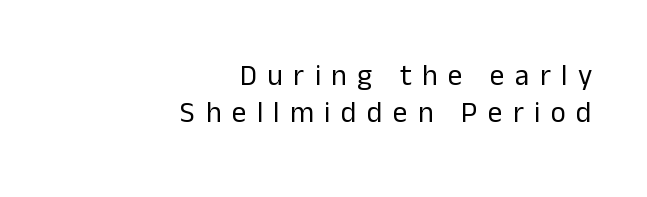
Is the type heavy? It reads as light-to-regular instead. Each letter keeps its own natural width here, so spacing adapts to shape. Alignment: flush right. The gap between lines stays unmarked.
